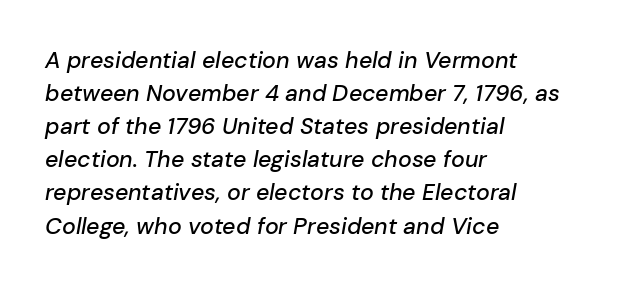
Reading down the block, your eye returns to a fixed left position each line. Each new line begins a customary step beneath the previous one. The font's italic variant was chosen for this text. The letters sit at their default tracking, neither squeezed nor spread. Check under the words: just untouched page.
